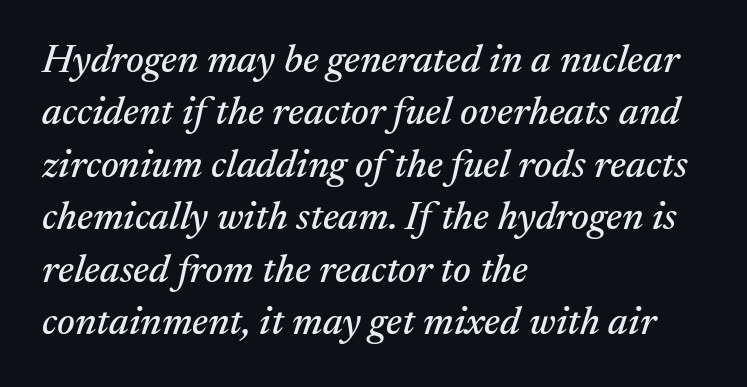
Q: Is the text italic (slanted)? A: Yes, it leans right by about 17 degrees.
Q: Is the typeface a serif or a sans-serif typeface? A: Serif.
Q: Is the text underlined? A: No.
Q: How is the paragraph aligned? A: Left-aligned.
Q: Is the spacing between letters normal or unusually wide? A: Normal.
Q: Is the spacing between lines tight, normal or loose? A: Normal.
Q: Width (condensed, normal, or wide)? A: Normal.
Q: Stroke contrast? A: Medium.
Q: x-height? A: Medium.
Q: Monospaced? A: No.
